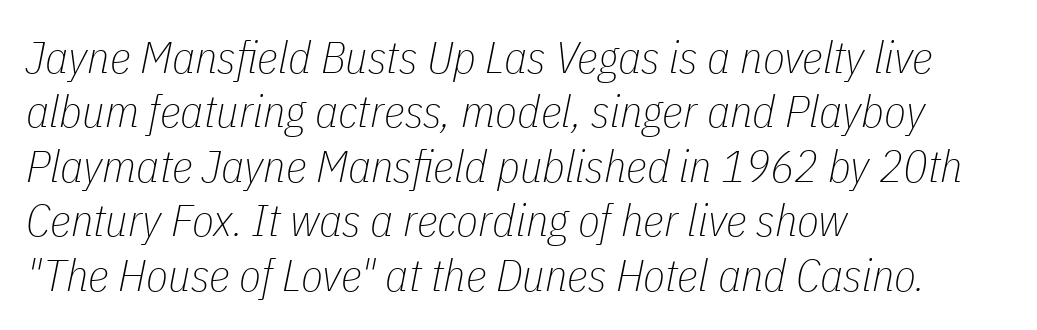
{"italic": "yes", "lean": "right", "slant_degrees": 11, "bold": "no", "weight": "thin", "width": "condensed", "stroke_contrast": "low", "x_height": "medium", "monospaced": "no", "underline": "no", "align": "left", "line_spacing_ratio": 1.21, "letter_spacing": "normal", "letter_spacing_em": 0.0, "glyph_px": 45}
